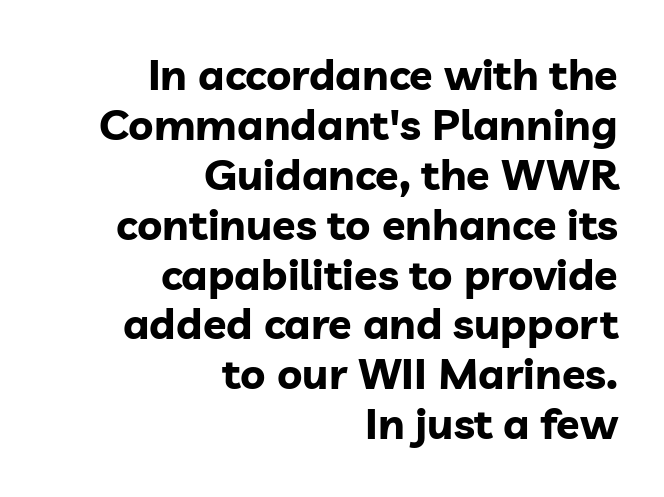
Q: Is the text bold? A: Yes.
Q: Is the text italic (slanted)? A: No, it is upright.
Q: Is the typeface a serif or a sans-serif typeface? A: Sans-serif.
Q: Is the text underlined? A: No.
Q: How is the paragraph aligned? A: Right-aligned.
Q: Is the spacing between letters normal or unusually wide? A: Normal.
Q: Width (condensed, normal, or wide)? A: Normal.
Q: Stroke contrast? A: Low.
Q: x-height? A: Medium.
Q: Monospaced? A: No.
